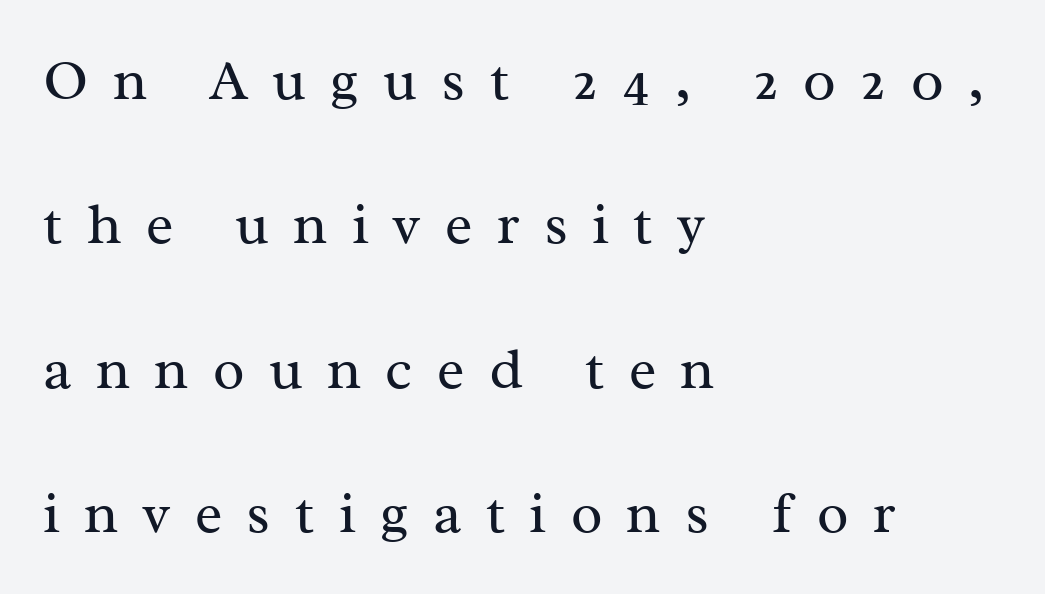
Reading down the column, the eye jumps a long way to each next line. Stems and bowls with no extra thickness — not bold. Do the characters align in a grid? No, the font is proportional. Quick note: underline off.
